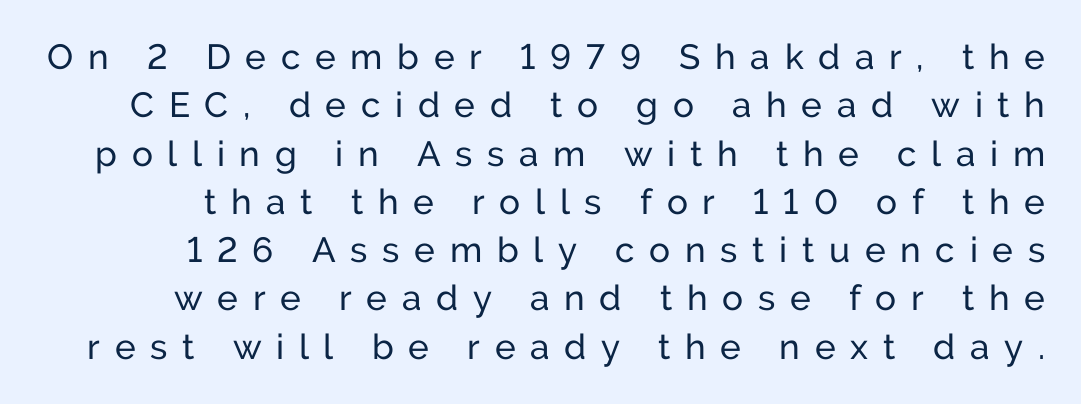
{"serif": "no", "italic": "no", "width": "normal", "stroke_contrast": "low", "x_height": "medium", "monospaced": "no", "underline": "no", "line_spacing": "normal", "line_spacing_ratio": 1.38, "letter_spacing": "wide", "letter_spacing_em": 0.42, "glyph_px": 35}
